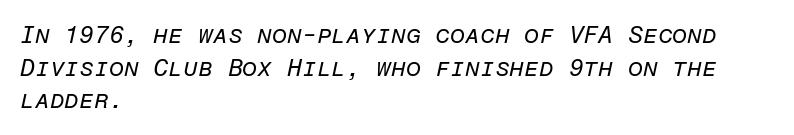
The image shows 24 px text type, italic (leaning right); set left-aligned, normal line spacing (1.36x), normal letter spacing, not underlined.
